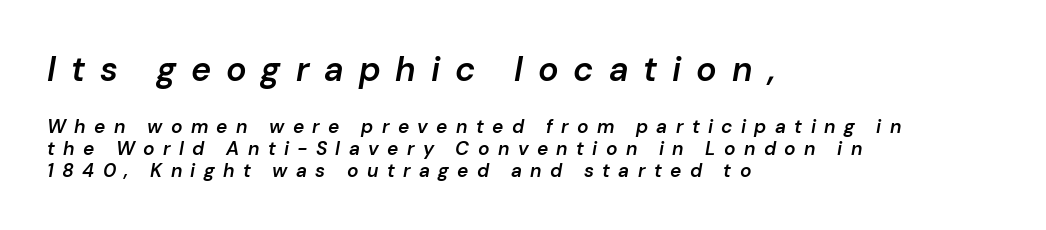
The rag falls on the right side of this text block. No word sits above an underline. Posture: slanted. This sample has the flowing, uneven cadence of proportional lettering. As a designer I'd log this as weight 600, semibold.
